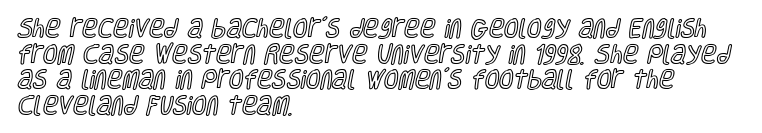
Line beginnings align vertically; line endings do not. A typesetter would call this zero additional tracking. The baseline area is clear.
